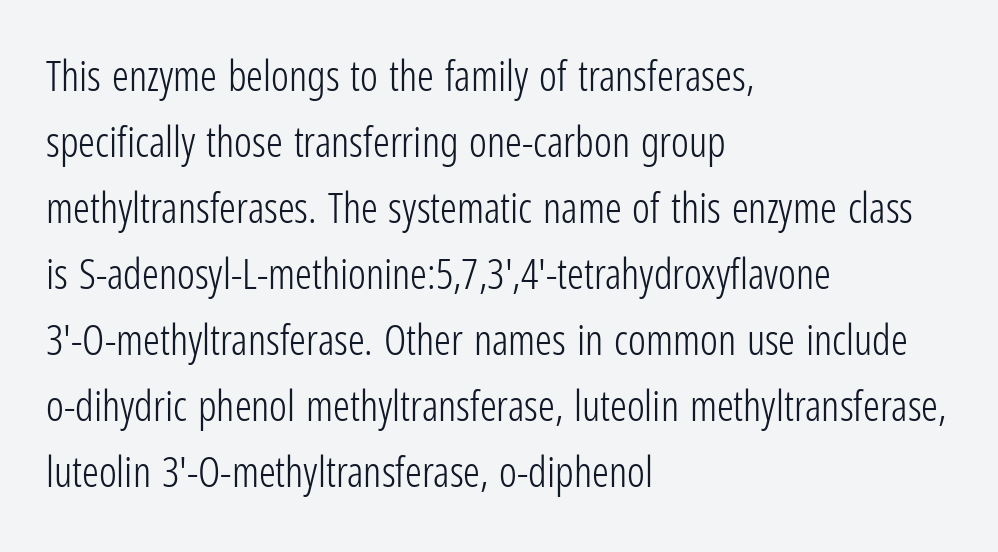
The rendering anchors every line to the left-hand side. What kind of face is this? One without serifs — a sans. Letters rest on an invisible, unmarked baseline. The designer left line spacing at the default. The face used here is rendered with its standard letterfit. Posture: vertical.
